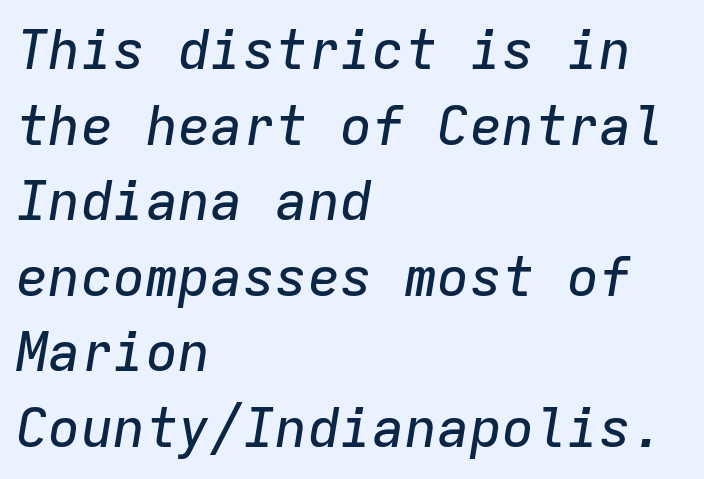
Q: Is the text italic (slanted)? A: Yes, it leans right by about 9 degrees.
Q: Is the text underlined? A: No.
Q: How is the paragraph aligned? A: Left-aligned.
Q: Is the spacing between letters normal or unusually wide? A: Normal.
Q: Is the spacing between lines tight, normal or loose? A: Normal.
Q: Width (condensed, normal, or wide)? A: Normal.
Q: Stroke contrast? A: Low.
Q: x-height? A: Medium.
Q: Monospaced? A: Yes.
